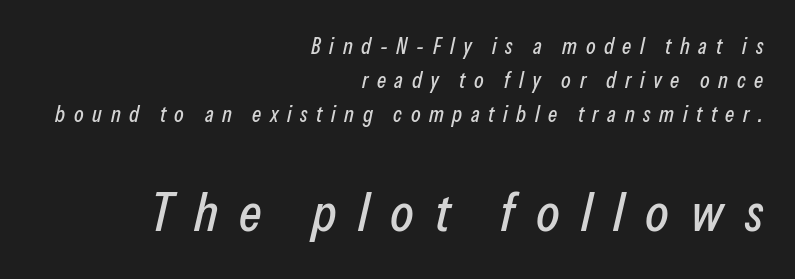
{"italic": "yes", "lean": "right", "slant_degrees": 13, "width": "condensed", "stroke_contrast": "low", "x_height": "medium", "monospaced": "no", "underline": "no", "align": "right", "line_spacing": "normal", "line_spacing_ratio": 1.54, "letter_spacing": "wide", "letter_spacing_em": 0.39, "larger_block": "second", "size_ratio": 2.45, "glyph_px": 54}
